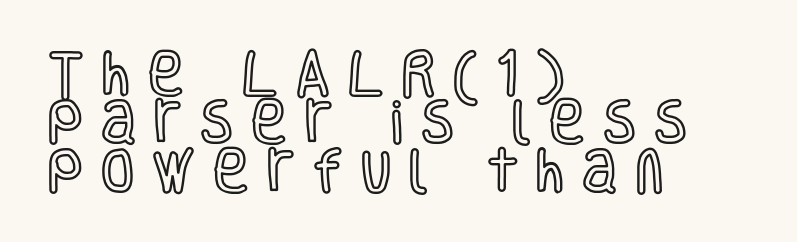
{"italic": "no", "width": "condensed", "x_height": "large", "monospaced": "no", "underline": "no", "align": "left", "line_spacing": "tight", "line_spacing_ratio": 1.01, "letter_spacing": "wide", "letter_spacing_em": 0.38, "glyph_px": 48}
